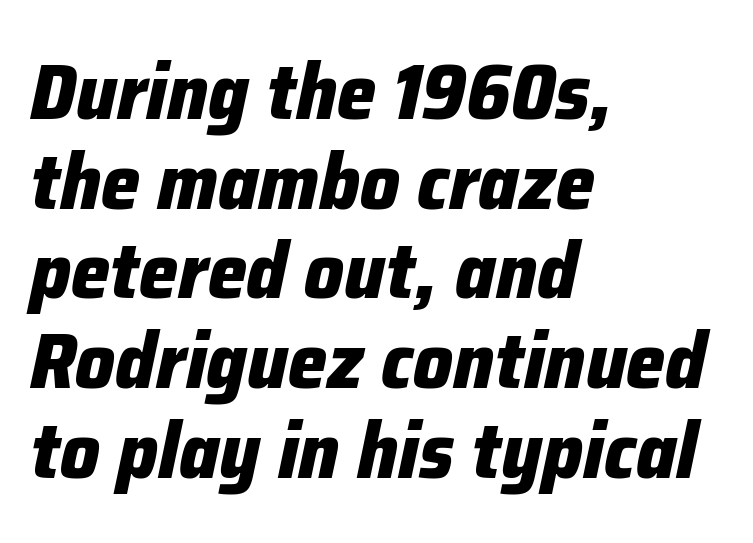
{"italic": "yes", "lean": "right", "slant_degrees": 12, "bold": "yes", "weight": "heavy", "width": "normal", "stroke_contrast": "low", "x_height": "medium", "monospaced": "no", "underline": "no", "align": "left", "line_spacing": "tight", "line_spacing_ratio": 1.15, "letter_spacing": "normal", "letter_spacing_em": 0.0, "glyph_px": 78}
